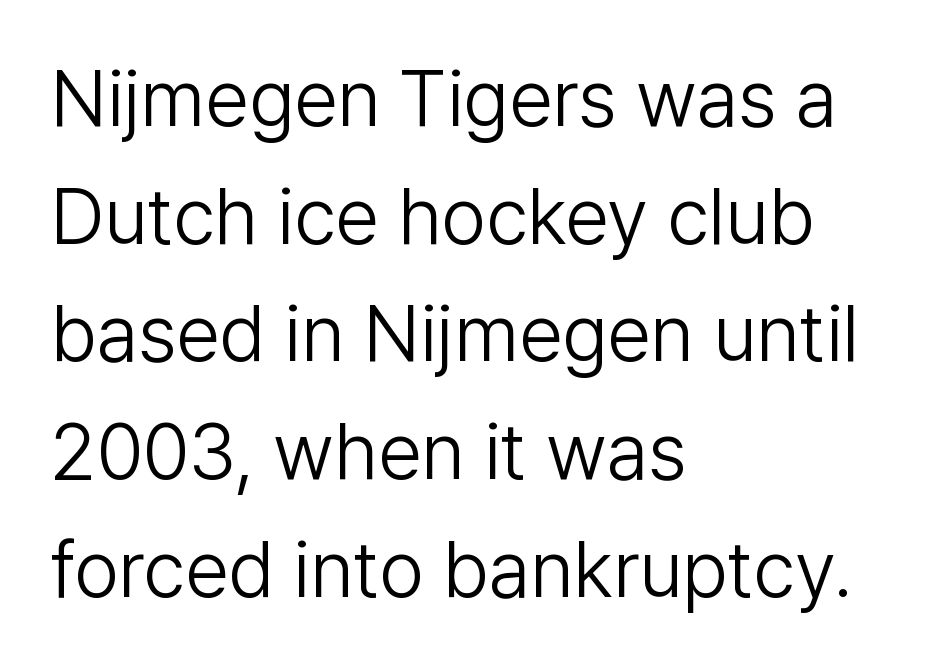
The typesetting does not lean heavy: it is not bold. Horizontal alignment here is leftward, the default for most running prose. Compared with typical paragraphs, the rows here are spaced about the same. To sum up the face: it is a sans, with no serifs.
